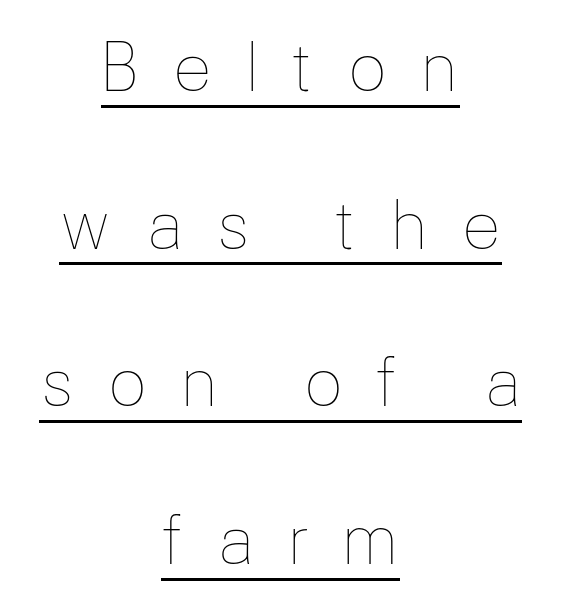
Q: Is the text bold? A: No.
Q: Is the text italic (slanted)? A: No, it is upright.
Q: Is the text underlined? A: Yes.
Q: How is the paragraph aligned? A: Centered.
Q: Is the spacing between letters normal or unusually wide? A: Unusually wide.
Q: Is the spacing between lines tight, normal or loose? A: Loose.
Q: Width (condensed, normal, or wide)? A: Normal.
Q: Stroke contrast? A: Low.
Q: x-height? A: Medium.
Q: Monospaced? A: No.
